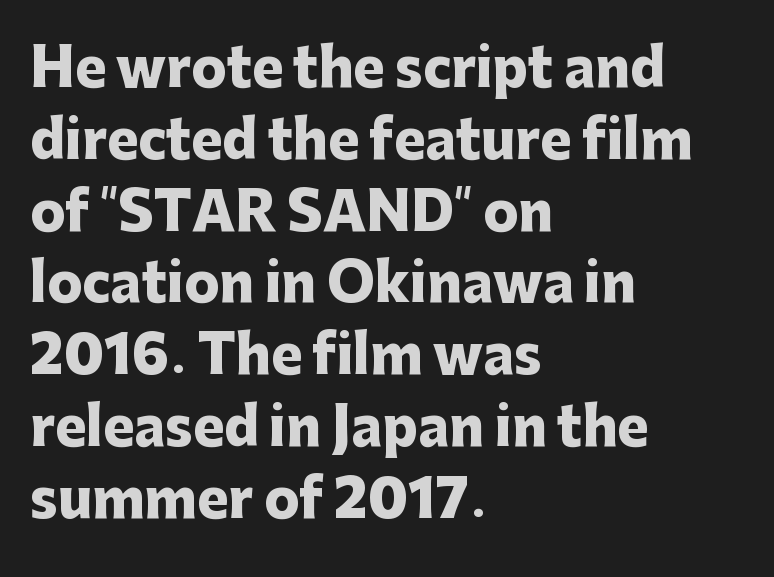
{"serif": "no", "italic": "no", "bold": "yes", "weight": "heavy", "width": "normal", "stroke_contrast": "low", "x_height": "medium", "monospaced": "no", "underline": "no", "align": "left", "line_spacing": "normal", "line_spacing_ratio": 1.38, "letter_spacing": "normal", "letter_spacing_em": 0.0, "glyph_px": 52}
